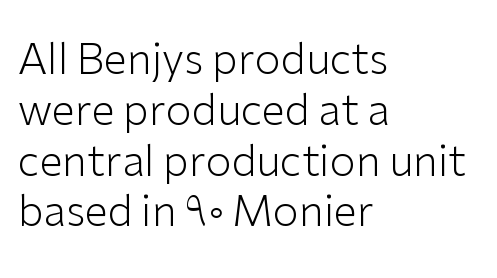
{"serif": "no", "italic": "no", "bold": "no", "weight": "light", "width": "normal", "stroke_contrast": "low", "x_height": "medium", "monospaced": "no", "underline": "no", "align": "left", "line_spacing_ratio": 1.21, "letter_spacing": "normal", "letter_spacing_em": 0.0, "glyph_px": 42}
